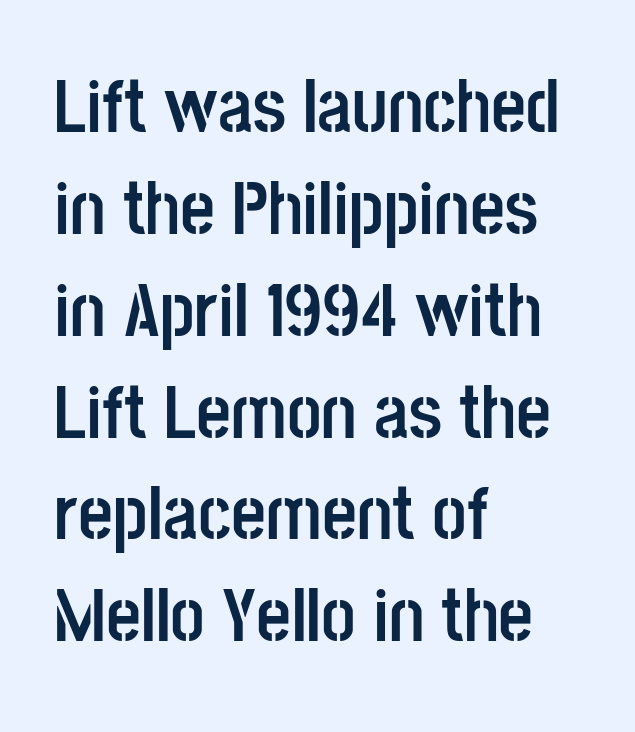
Nope, not italic — everything's standing straight. The setting favours the left margin, as ordinary paragraphs usually do. These lines are composed in type without serifs. Notice how descenders clear the ascenders below comfortably — that's standard leading. Looks like regular typesetting: each glyph gets only the width it needs. Nobody touched the tracking dial on this one.
